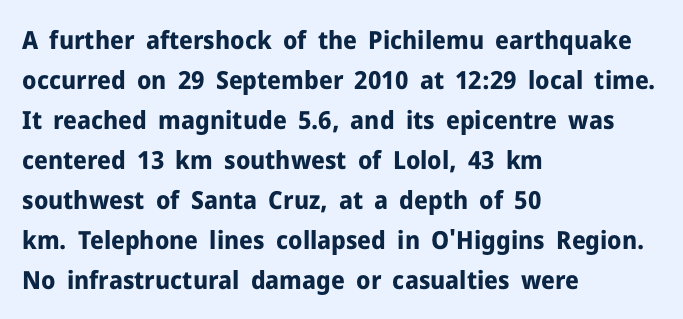
The image shows 25 px bold type, upright; set left-aligned, normal line spacing (1.6x), normal letter spacing, not underlined.
